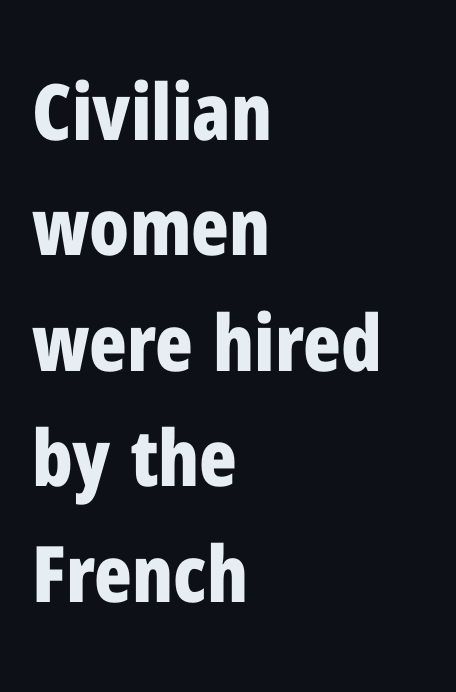
{"serif": "no", "italic": "no", "bold": "yes", "weight": "bold", "width": "condensed", "stroke_contrast": "low", "x_height": "medium", "monospaced": "no", "underline": "no", "align": "left", "line_spacing": "normal", "line_spacing_ratio": 1.48, "letter_spacing": "normal", "letter_spacing_em": 0.0, "glyph_px": 78}
